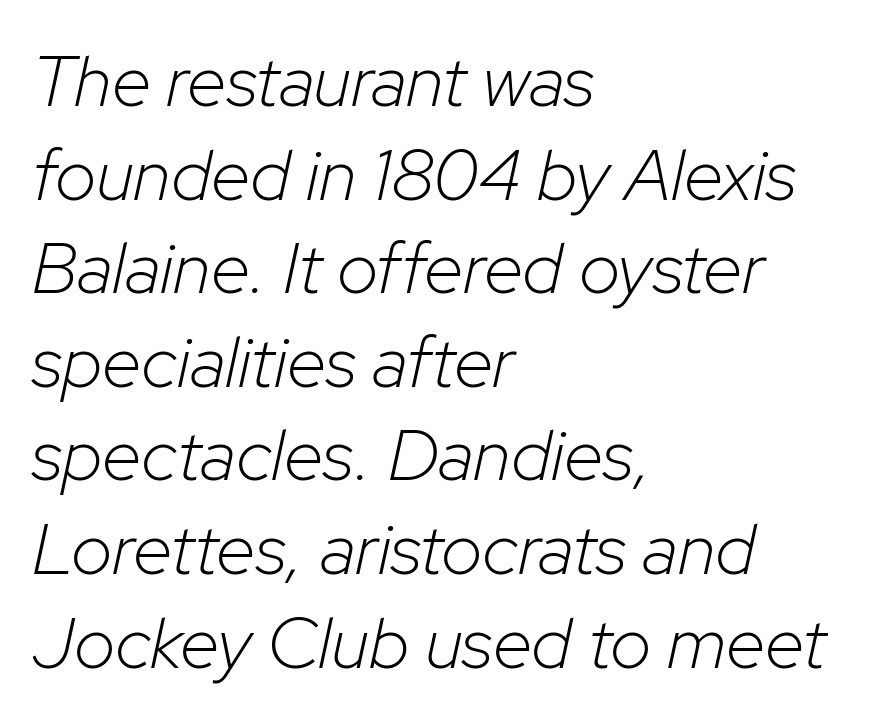
Q: Is the text bold? A: No.
Q: Is the text italic (slanted)? A: Yes, it leans right by about 12 degrees.
Q: Is the text underlined? A: No.
Q: How is the paragraph aligned? A: Left-aligned.
Q: Is the spacing between letters normal or unusually wide? A: Normal.
Q: Is the spacing between lines tight, normal or loose? A: Normal.
Q: Width (condensed, normal, or wide)? A: Normal.
Q: Stroke contrast? A: Low.
Q: x-height? A: Medium.
Q: Monospaced? A: No.
